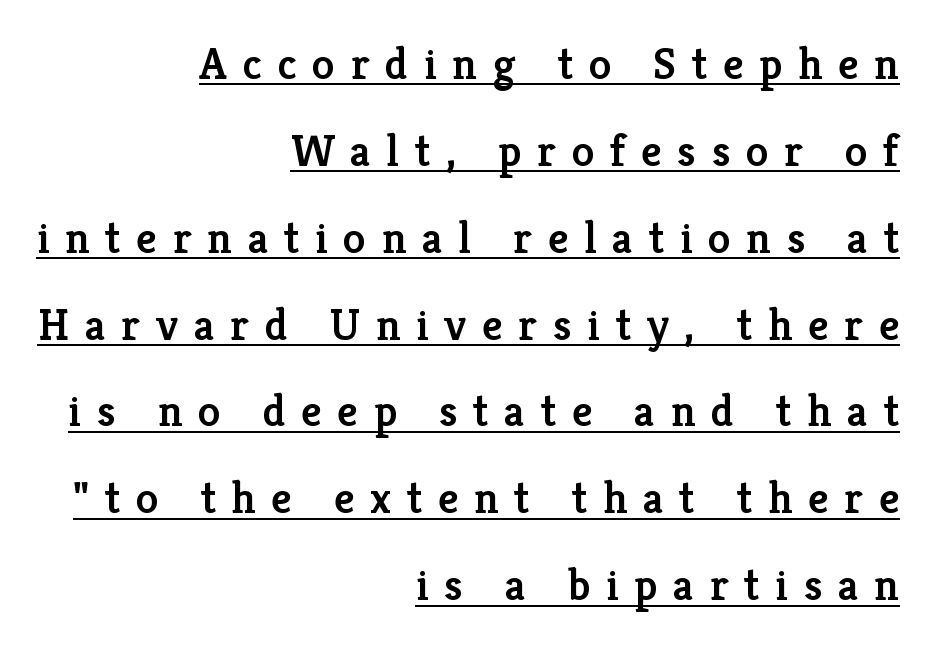
The image shows 45 px semibold serif type, upright; set right-aligned, loose line spacing (1.93x), unusually wide letter spacing (+0.35 em), underlined; low stroke contrast and a medium x-height.
